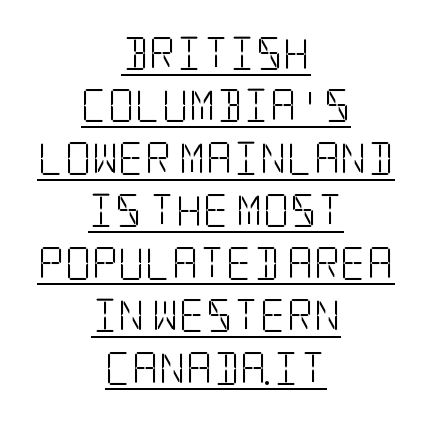
Q: Is the text bold? A: No.
Q: Is the text italic (slanted)? A: No, it is upright.
Q: Is the typeface a serif or a sans-serif typeface? A: Serif.
Q: Is the text underlined? A: Yes.
Q: How is the paragraph aligned? A: Centered.
Q: Is the spacing between letters normal or unusually wide? A: Normal.
Q: Is the spacing between lines tight, normal or loose? A: Normal.
Q: Width (condensed, normal, or wide)? A: Condensed.
Q: Stroke contrast? A: Low.
Q: x-height? A: Large.
